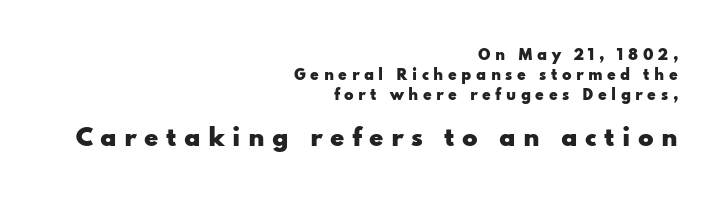
Q: Is the text bold? A: Yes.
Q: Is the text italic (slanted)? A: No, it is upright.
Q: Is the text underlined? A: No.
Q: How is the paragraph aligned? A: Right-aligned.
Q: Is the spacing between letters normal or unusually wide? A: Unusually wide.
Q: Is the spacing between lines tight, normal or loose? A: Normal.
Q: Which block of text is set in a larger size, the first (top) or the second (bottom)? A: The second (bottom) one.
